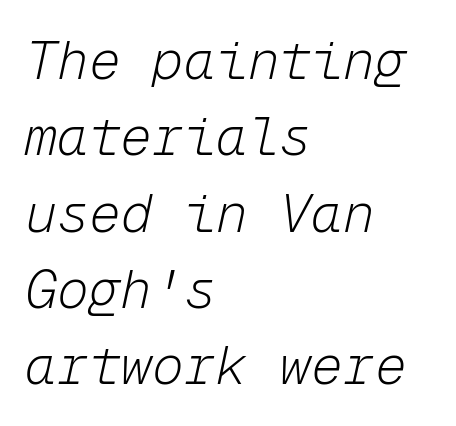
Q: Is the text bold? A: No.
Q: Is the text italic (slanted)? A: Yes, it leans right by about 12 degrees.
Q: Is the text underlined? A: No.
Q: How is the paragraph aligned? A: Left-aligned.
Q: Is the spacing between letters normal or unusually wide? A: Normal.
Q: Is the spacing between lines tight, normal or loose? A: Normal.
Q: Width (condensed, normal, or wide)? A: Normal.
Q: Stroke contrast? A: Low.
Q: x-height? A: Medium.
Q: Monospaced? A: Yes.
